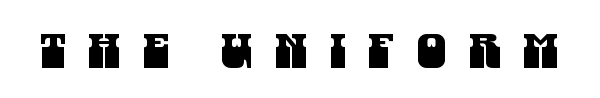
Q: Is the typeface a serif or a sans-serif typeface? A: Sans-serif.
Q: Is the text underlined? A: No.
Q: Is the spacing between letters normal or unusually wide? A: Unusually wide.
Q: Width (condensed, normal, or wide)? A: Condensed.
Q: Stroke contrast? A: Medium.
Q: x-height? A: Large.
Q: Monospaced? A: No.
